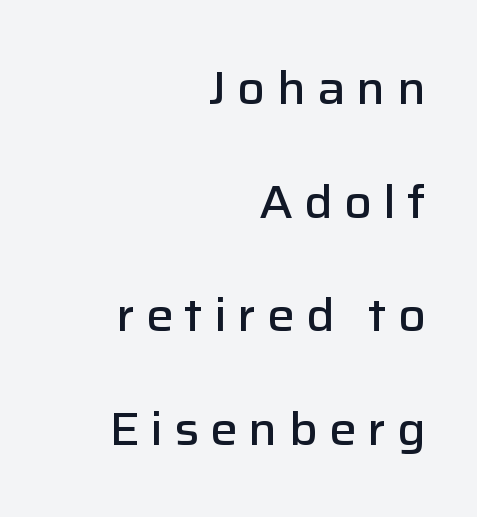
Ordinary non-slanted type is in use. Horizontally, the lines are justified to the trailing edge only. The rendering uses natural spacing where letterforms have individual widths. Honestly, the letter spacing is so wide it's the main thing you notice. In terms of letterform style, serifs are entirely absent. Loosely led — the rows are spread out.
